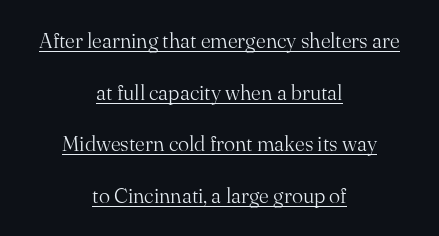
Q: Is the text bold? A: No.
Q: Is the text italic (slanted)? A: No, it is upright.
Q: Is the text underlined? A: Yes.
Q: How is the paragraph aligned? A: Centered.
Q: Is the spacing between letters normal or unusually wide? A: Normal.
Q: Is the spacing between lines tight, normal or loose? A: Loose.
